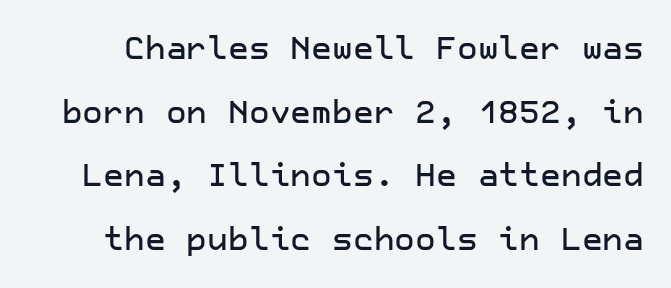
Unmarked baselines from the first word to the last. Interline gaps are noticeably wide in this sample. Spacing between characters is what you'd get straight out of the box. Designer's note — italics off, roman on. Check where the strokes stop: nothing finishes them off — pure sans.
